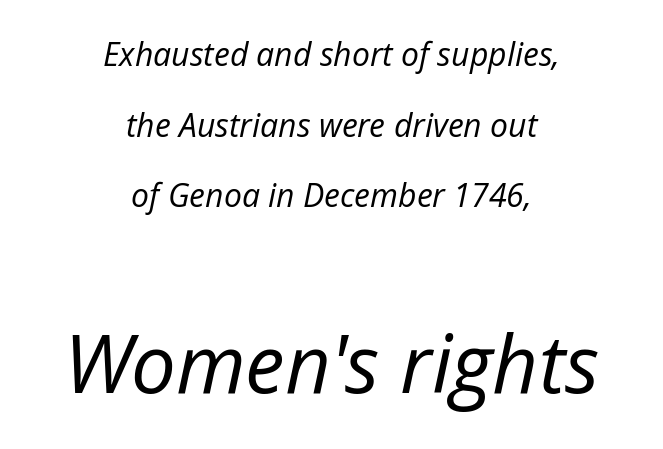
The space beneath each line is pristine and unruled. The leading is generous, giving the passage an open texture. The strokes are not fattened; the text isn't bold. Spacing between characters is what you'd get straight out of the box. Reading top to bottom, the characters get bigger at the block break.
